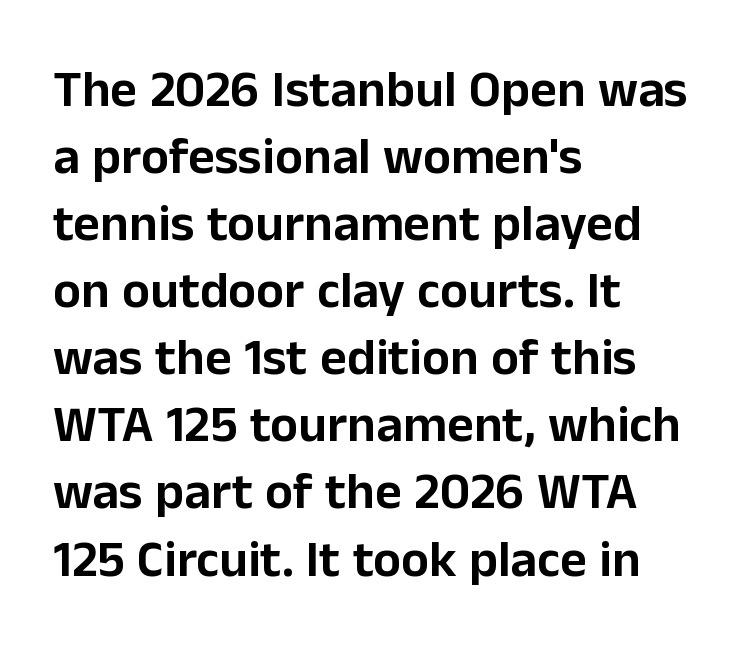
The image shows 52 px sans-serif type, upright; set left-aligned, normal line spacing (1.29x), normal letter spacing, not underlined; low stroke contrast and a medium x-height.
